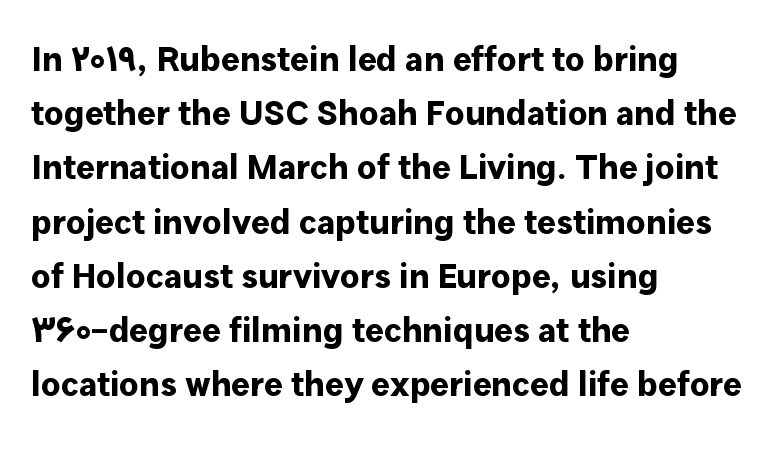
A typesetter would label this face a sans. Is the block centered? No — it sits flush against the left margin. Typographic density is high because the face is bold. Is the letter spacing exaggerated? No — it looks like the ordinary default. Lines of text with bare space underneath. You could not count columns in this text — the font is proportionally spaced.
